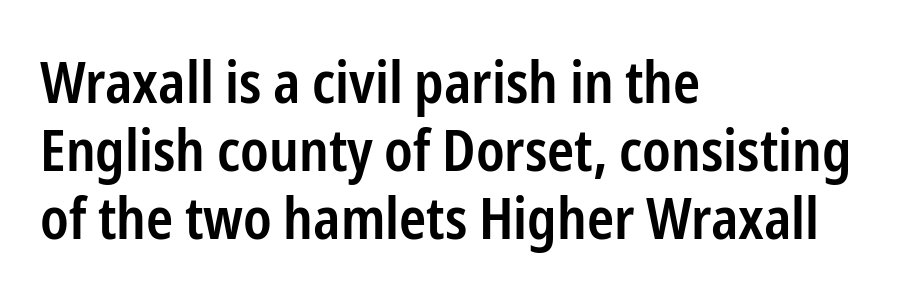
The image shows 58 px semibold, condensed sans-serif type, upright; set left-aligned, line spacing 1.17x, normal letter spacing, not underlined; low stroke contrast and a medium x-height.
